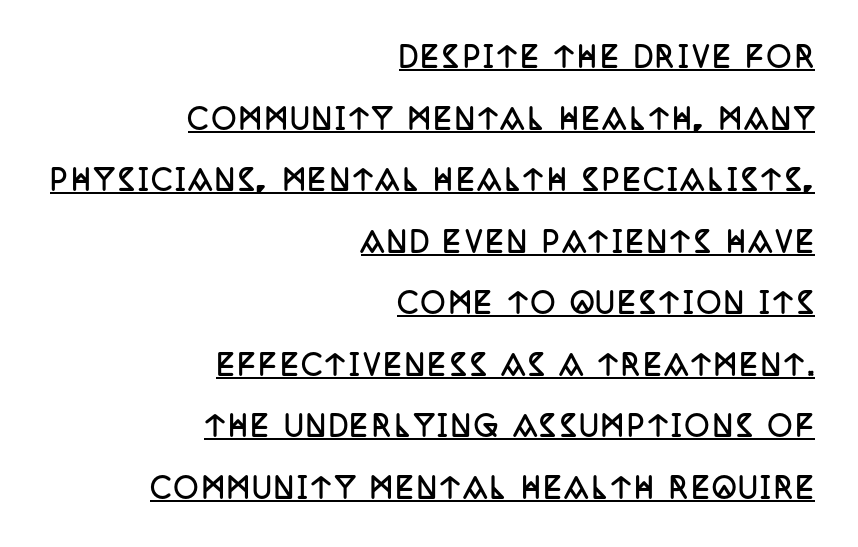
The image shows 27 px bold type, upright; set right-aligned, loose line spacing (2.28x), underlined.
